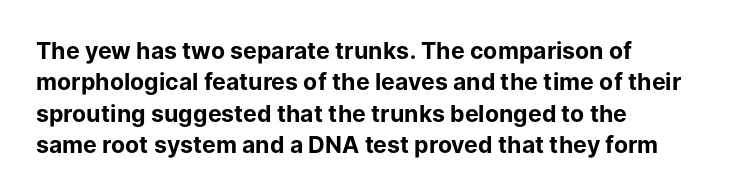
{"italic": "no", "bold": "yes", "underline": "no", "align": "left", "line_spacing": "normal", "line_spacing_ratio": 1.36, "letter_spacing": "normal", "letter_spacing_em": 0.0, "glyph_px": 23}
